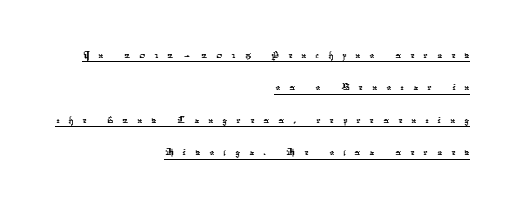
Q: Is the text underlined? A: Yes.
Q: How is the paragraph aligned? A: Right-aligned.
Q: Is the spacing between letters normal or unusually wide? A: Unusually wide.
Q: Is the spacing between lines tight, normal or loose? A: Normal.
